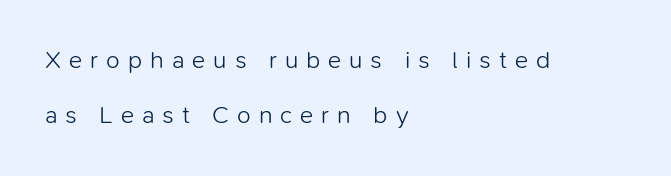
The image shows 25 px text type, upright; set left-aligned, loose line spacing (2.21x), unusually wide letter spacing (+0.32 em), not underlined.
